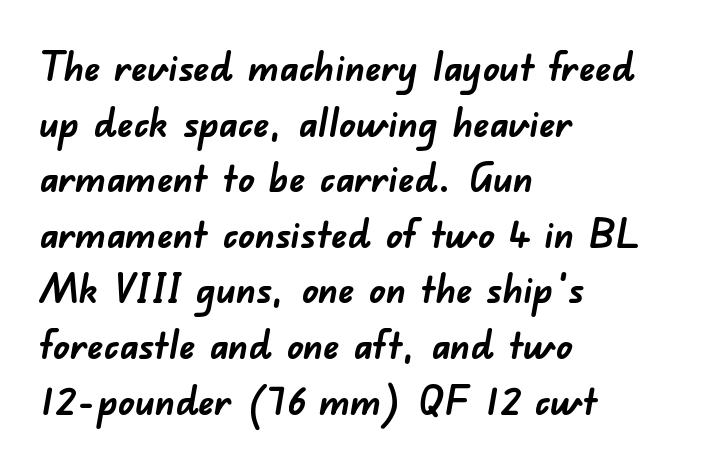
{"serif": "no", "bold": "yes", "weight": "semibold", "width": "normal", "stroke_contrast": "low", "x_height": "small", "monospaced": "no", "underline": "no", "align": "left", "line_spacing": "normal", "line_spacing_ratio": 1.39, "letter_spacing": "normal", "letter_spacing_em": 0.0, "glyph_px": 40}
